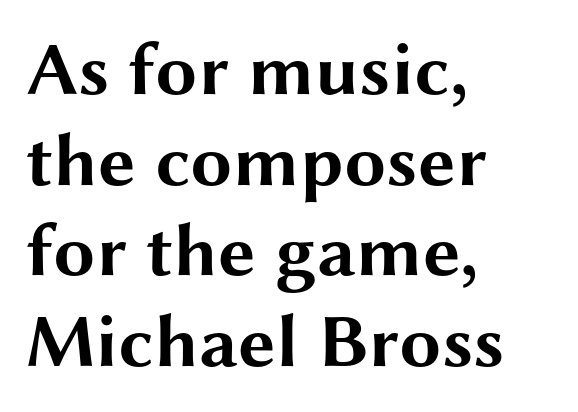
The image shows 75 px bold, wide sans-serif type, upright; set left-aligned, line spacing 1.21x, normal letter spacing, not underlined; medium stroke contrast and a medium x-height.
